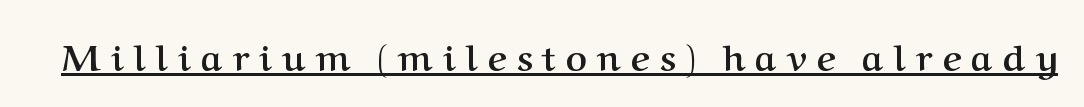
{"serif": "yes", "italic": "no", "bold": "yes", "weight": "semibold", "width": "normal", "stroke_contrast": "medium", "x_height": "medium", "monospaced": "no", "underline": "yes", "letter_spacing": "wide", "letter_spacing_em": 0.29, "glyph_px": 36}
